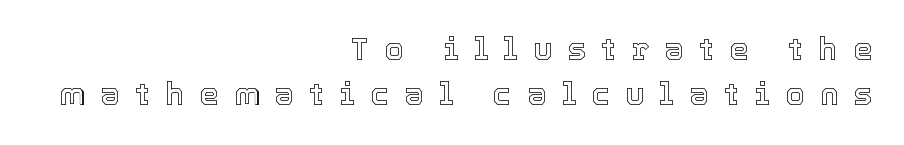
{"italic": "no", "width": "normal", "x_height": "medium", "monospaced": "no", "underline": "no", "align": "right", "line_spacing": "normal", "line_spacing_ratio": 1.46, "letter_spacing": "wide", "letter_spacing_em": 0.5, "glyph_px": 31}
